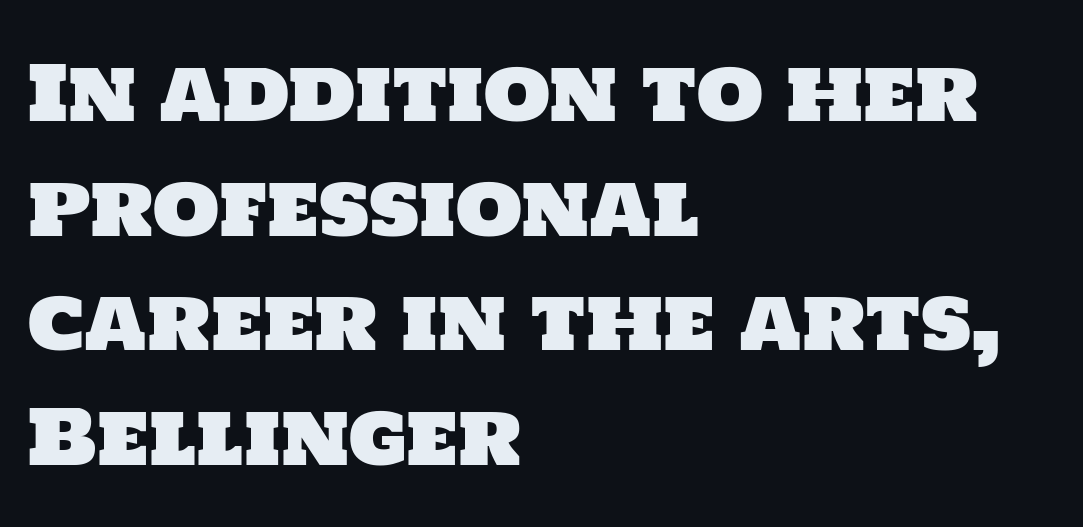
{"serif": "no", "width": "normal", "stroke_contrast": "low", "x_height": "large", "monospaced": "no", "underline": "no", "align": "left", "line_spacing": "normal", "line_spacing_ratio": 1.49, "letter_spacing": "normal", "letter_spacing_em": 0.0, "glyph_px": 77}
